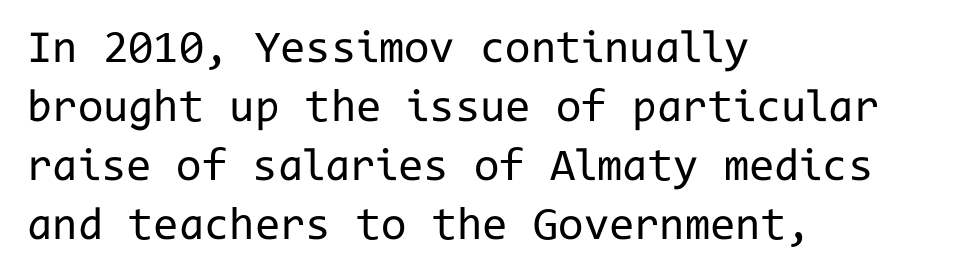
The image shows 46 px regular-weight sans-serif type, upright, monospaced; set left-aligned, normal line spacing (1.28x), normal letter spacing, not underlined; low stroke contrast and a medium x-height.
